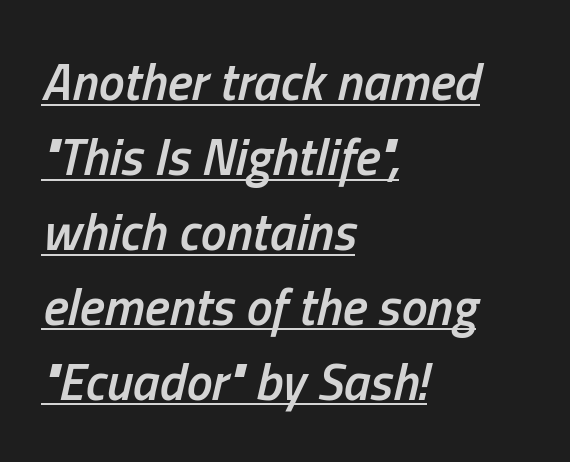
Q: Is the text bold? A: Semi-bold.
Q: Is the text italic (slanted)? A: Yes, it leans right by about 13 degrees.
Q: Is the text underlined? A: Yes.
Q: How is the paragraph aligned? A: Left-aligned.
Q: Is the spacing between letters normal or unusually wide? A: Normal.
Q: Is the spacing between lines tight, normal or loose? A: Normal.
Q: Width (condensed, normal, or wide)? A: Condensed.
Q: Stroke contrast? A: Low.
Q: x-height? A: Medium.
Q: Monospaced? A: No.
